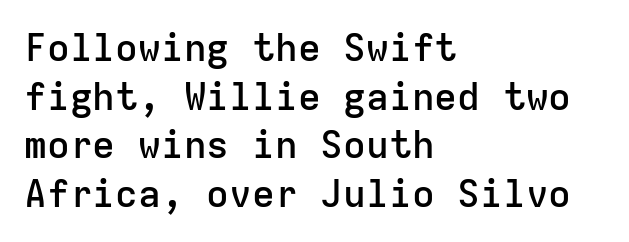
The image shows 38 px semibold sans-serif type, upright, monospaced; set left-aligned, normal line spacing (1.28x), normal letter spacing, not underlined; low stroke contrast and a medium x-height.
